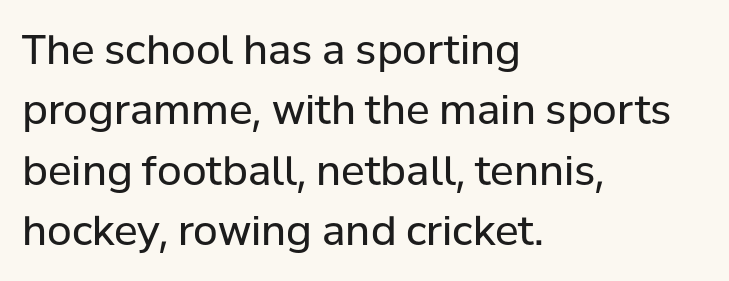
The image shows 40 px regular-weight sans-serif type, upright; set left-aligned, normal line spacing (1.51x), normal letter spacing, not underlined; low stroke contrast and a medium x-height.
